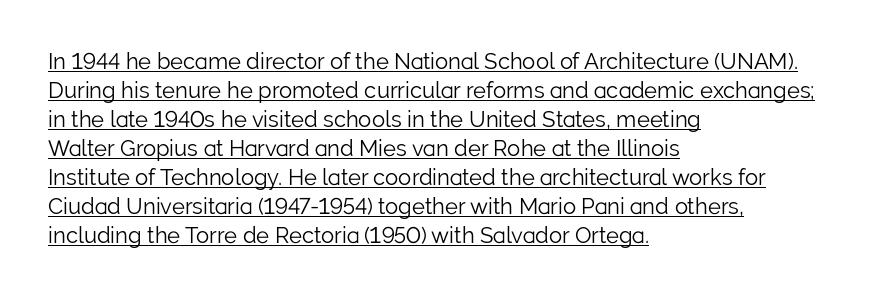
Q: Is the text bold? A: No.
Q: Is the text italic (slanted)? A: No, it is upright.
Q: Is the text underlined? A: Yes.
Q: How is the paragraph aligned? A: Left-aligned.
Q: Is the spacing between letters normal or unusually wide? A: Normal.
Q: Is the spacing between lines tight, normal or loose? A: Normal.
